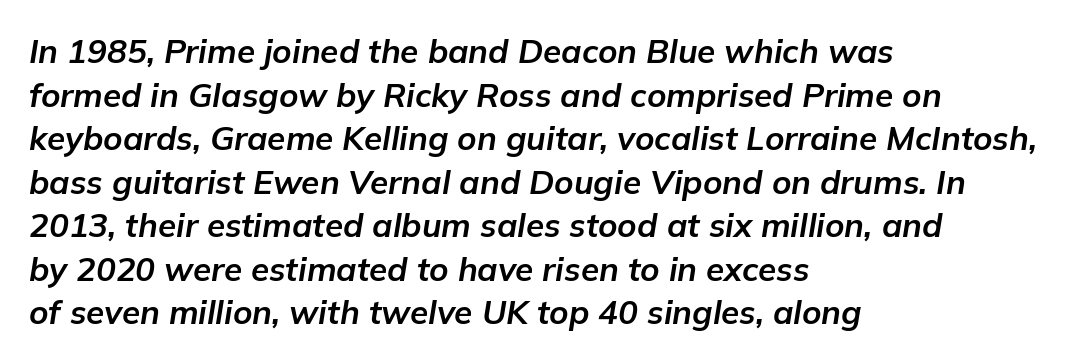
The image shows 33 px bold type, italic (leaning right); set left-aligned, normal line spacing (1.32x), normal letter spacing, not underlined; low stroke contrast and a medium x-height.
